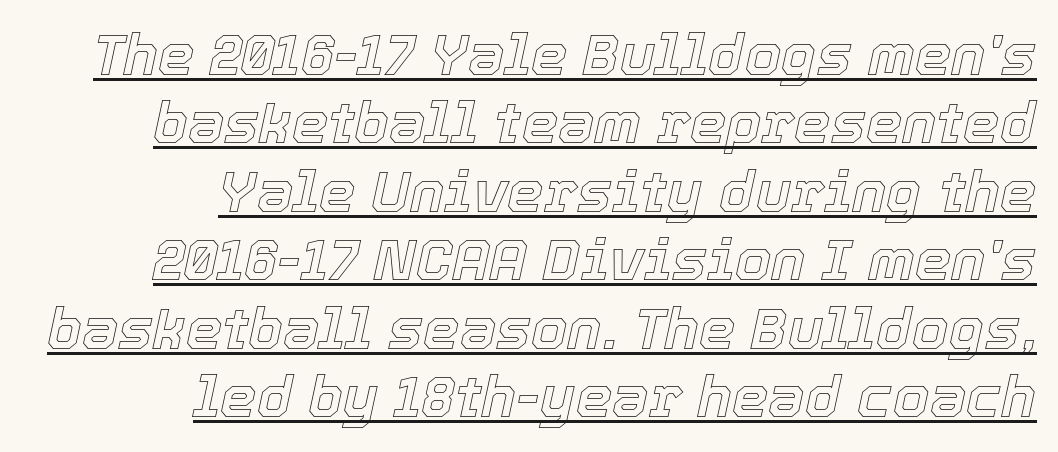
Q: Is the text italic (slanted)? A: Yes, it leans right by about 12 degrees.
Q: Is the text underlined? A: Yes.
Q: How is the paragraph aligned? A: Right-aligned.
Q: Is the spacing between letters normal or unusually wide? A: Normal.
Q: Width (condensed, normal, or wide)? A: Normal.
Q: x-height? A: Medium.
Q: Monospaced? A: No.
